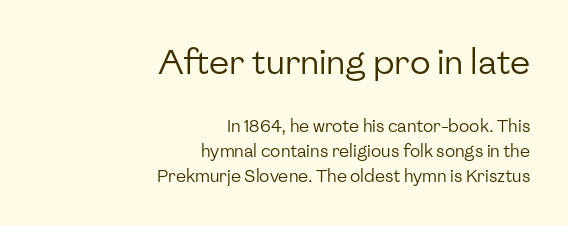
Q: Is the text bold? A: No.
Q: Is the text italic (slanted)? A: No, it is upright.
Q: Is the typeface a serif or a sans-serif typeface? A: Sans-serif.
Q: Is the text underlined? A: No.
Q: How is the paragraph aligned? A: Right-aligned.
Q: Is the spacing between letters normal or unusually wide? A: Normal.
Q: Is the spacing between lines tight, normal or loose? A: Normal.
Q: Which block of text is set in a larger size, the first (top) or the second (bottom)? A: The first (top) one.
Q: Width (condensed, normal, or wide)? A: Normal.
Q: Stroke contrast? A: Low.
Q: x-height? A: Medium.
Q: Monospaced? A: No.
